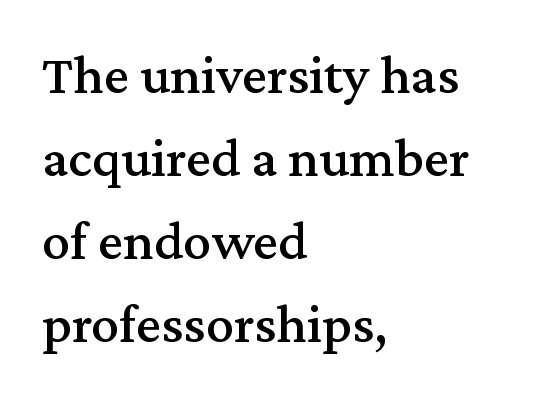
Beneath every word, the page is bare. Each letter's strokes conclude with small projecting serifs. If you measured baseline to baseline, you'd find a middling distance. The lettering stays uniformly vertical, giving the passage a roman look.
